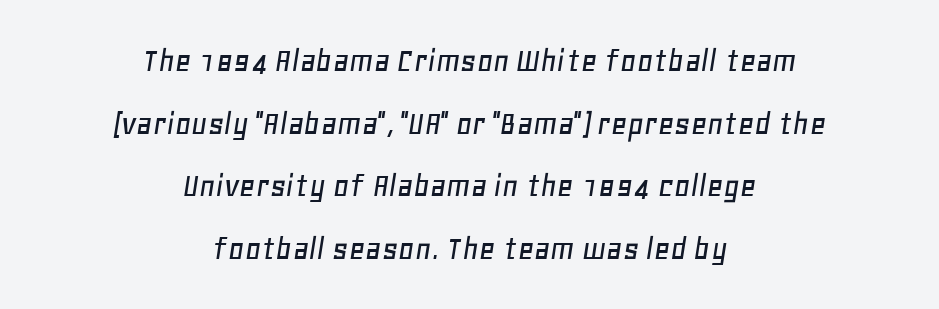
{"italic": "yes", "lean": "right", "slant_degrees": 11, "width": "normal", "stroke_contrast": "low", "x_height": "large", "monospaced": "no", "underline": "no", "align": "center", "line_spacing_ratio": 1.79, "letter_spacing": "normal", "letter_spacing_em": 0.0, "glyph_px": 35}
